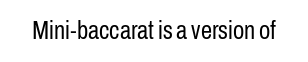
The image shows 25 px text type, upright; set normal letter spacing, not underlined.
